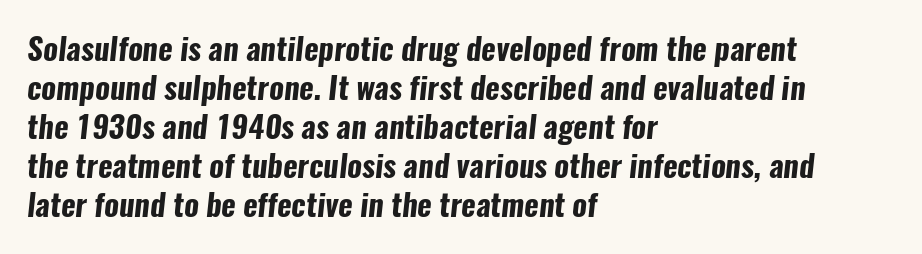
{"serif": "no", "bold": "yes", "weight": "bold", "width": "condensed", "stroke_contrast": "low", "x_height": "medium", "monospaced": "no", "underline": "no", "align": "left", "line_spacing": "normal", "line_spacing_ratio": 1.26, "letter_spacing": "normal", "letter_spacing_em": 0.0, "glyph_px": 31}
